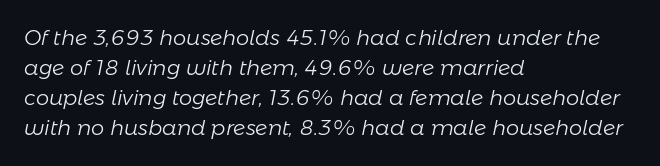
{"italic": "yes", "lean": "right", "slant_degrees": 11, "bold": "no", "underline": "no", "align": "left", "line_spacing": "normal", "line_spacing_ratio": 1.43, "letter_spacing": "normal", "letter_spacing_em": 0.0, "glyph_px": 21}
